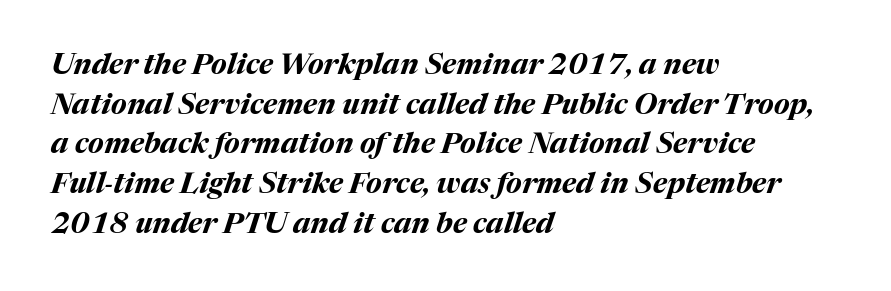
The image shows 29 px bold type, italic (leaning right); set left-aligned, normal line spacing (1.37x), normal letter spacing, not underlined; medium stroke contrast and a medium x-height.
